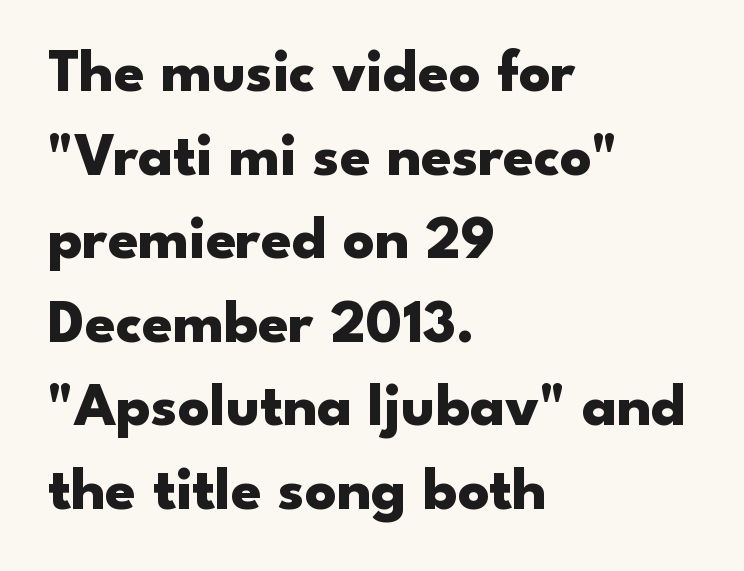
The image shows 61 px heavy, wide sans-serif type, upright; set left-aligned, normal line spacing (1.37x), normal letter spacing, not underlined; low stroke contrast and a small x-height.
